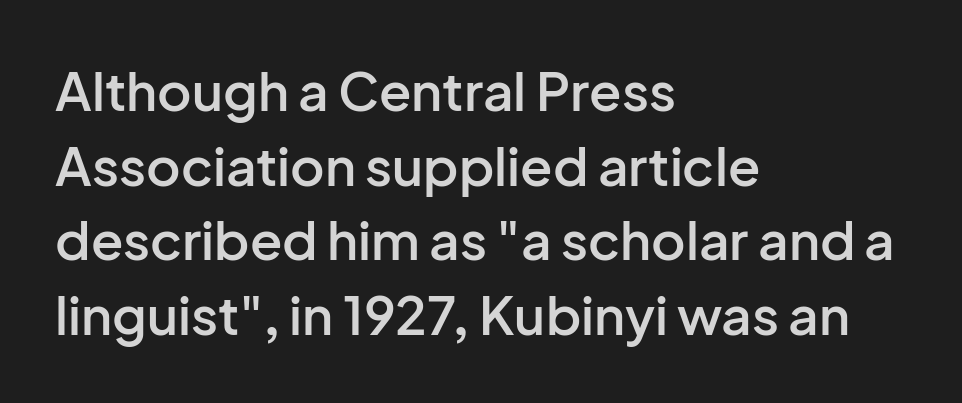
Stroke thickness is moderately raised; the sample reads as semibold. The space beneath each line is pristine and unruled. The passage shown is typed in a proportional face where columns would drift. The lettering holds an erect, upright posture throughout. One-word summary of the alignment: left. The vertical gap from one line to the next is medium.
